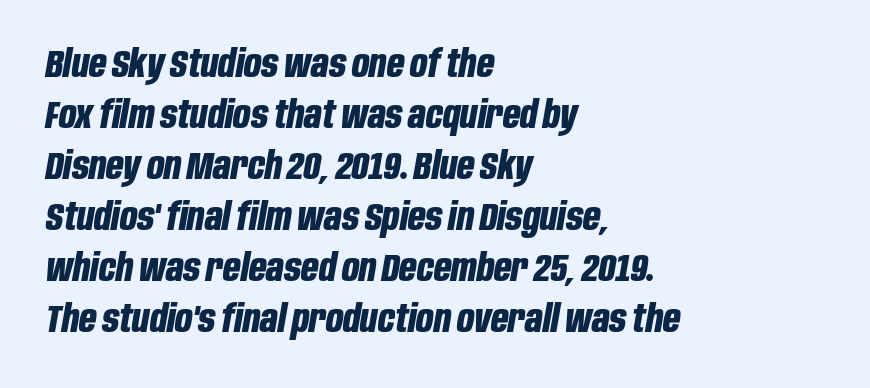
The image shows 38 px bold, condensed type, italic (leaning right); set left-aligned, normal line spacing (1.34x), normal letter spacing, not underlined; low stroke contrast and a large x-height.
